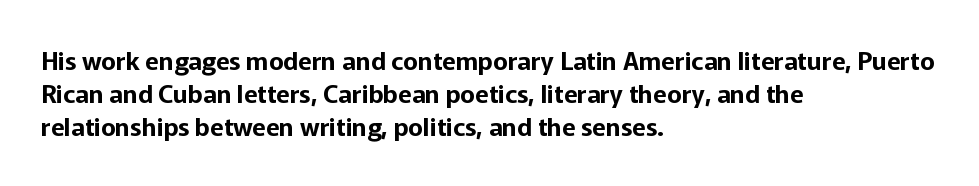
{"italic": "no", "underline": "no", "align": "left", "line_spacing": "normal", "line_spacing_ratio": 1.33, "letter_spacing": "normal", "letter_spacing_em": 0.0, "glyph_px": 25}
